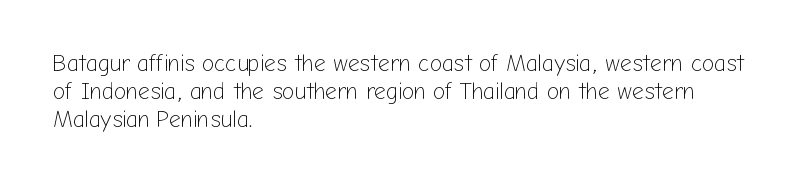
Q: Is the text bold? A: No.
Q: Is the text italic (slanted)? A: No, it is upright.
Q: Is the text underlined? A: No.
Q: How is the paragraph aligned? A: Left-aligned.
Q: Is the spacing between letters normal or unusually wide? A: Normal.
